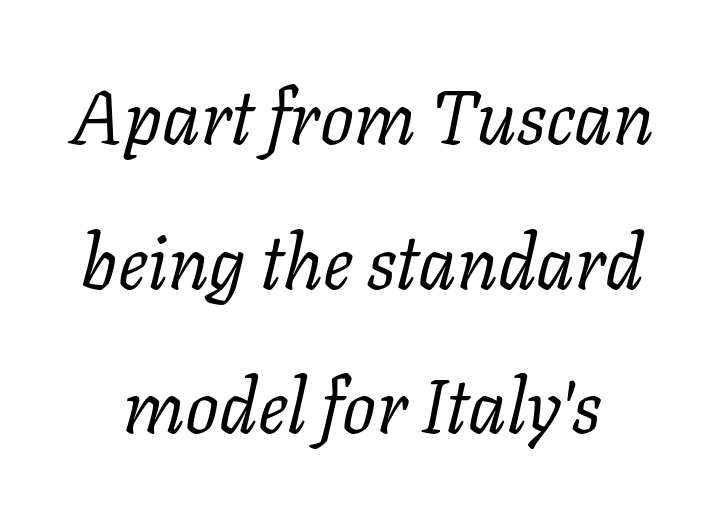
Q: Is the text bold? A: No.
Q: Is the text italic (slanted)? A: Yes, it leans right by about 11 degrees.
Q: Is the typeface a serif or a sans-serif typeface? A: Serif.
Q: Is the text underlined? A: No.
Q: Is the spacing between letters normal or unusually wide? A: Normal.
Q: Is the spacing between lines tight, normal or loose? A: Loose.
Q: Width (condensed, normal, or wide)? A: Normal.
Q: Stroke contrast? A: Low.
Q: x-height? A: Medium.
Q: Monospaced? A: No.
